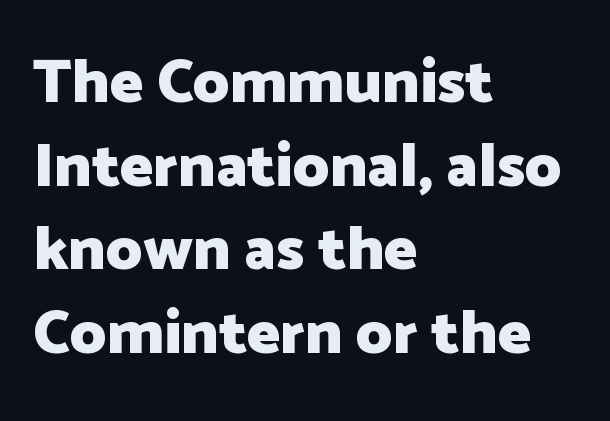
The rendering uses a moderate line-height, typical for paragraphs. In terms of weight, the rendering is a true, heavy bold. Varying glyph widths throughout — classic text-font behaviour. The baseline area is clear. It's the straight-up-and-down kind of type. The face used here is rendered with its standard letterfit.
